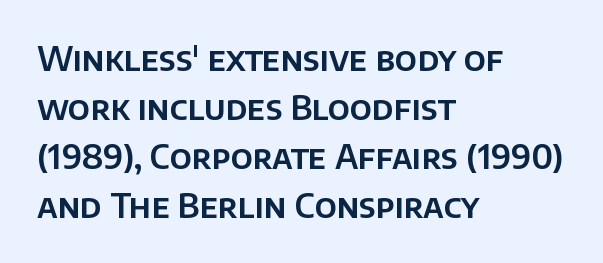
The image shows 33 px sans-serif type, upright; set left-aligned, normal line spacing (1.48x), normal letter spacing, not underlined; low stroke contrast and a large x-height.
